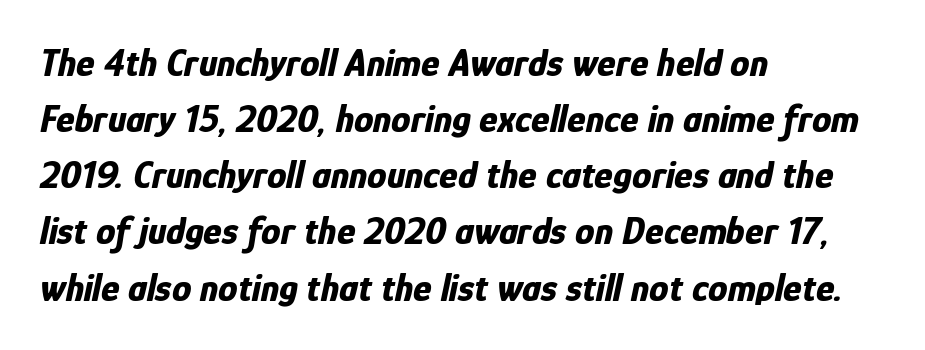
Q: Is the text bold? A: Yes.
Q: Is the text italic (slanted)? A: Yes, it leans right by about 12 degrees.
Q: Is the text underlined? A: No.
Q: How is the paragraph aligned? A: Left-aligned.
Q: Is the spacing between letters normal or unusually wide? A: Normal.
Q: Is the spacing between lines tight, normal or loose? A: Normal.
Q: Width (condensed, normal, or wide)? A: Condensed.
Q: Stroke contrast? A: Low.
Q: x-height? A: Medium.
Q: Monospaced? A: No.
